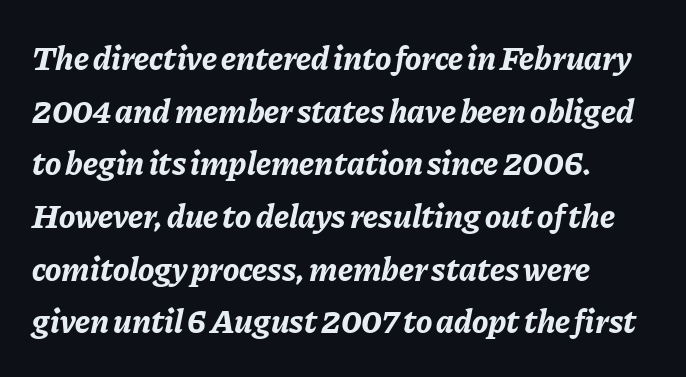
Q: Is the text bold? A: Yes.
Q: Is the text italic (slanted)? A: Yes, it leans right by about 11 degrees.
Q: Is the text underlined? A: No.
Q: How is the paragraph aligned? A: Left-aligned.
Q: Is the spacing between letters normal or unusually wide? A: Normal.
Q: Is the spacing between lines tight, normal or loose? A: Normal.
Q: Width (condensed, normal, or wide)? A: Normal.
Q: Stroke contrast? A: Low.
Q: x-height? A: Medium.
Q: Monospaced? A: No.
